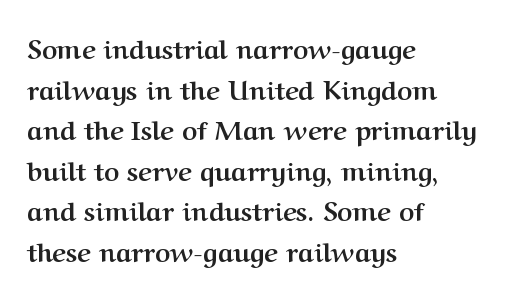
{"italic": "no", "bold": "yes", "underline": "no", "align": "left", "line_spacing": "normal", "line_spacing_ratio": 1.56, "letter_spacing": "normal", "letter_spacing_em": 0.0, "glyph_px": 26}
